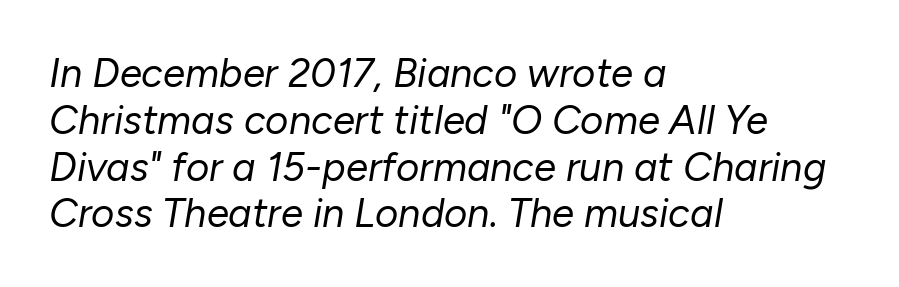
{"italic": "yes", "lean": "right", "slant_degrees": 10, "bold": "no", "weight": "regular", "width": "normal", "stroke_contrast": "low", "x_height": "medium", "monospaced": "no", "underline": "no", "align": "left", "line_spacing_ratio": 1.17, "letter_spacing": "normal", "letter_spacing_em": 0.0, "glyph_px": 40}
